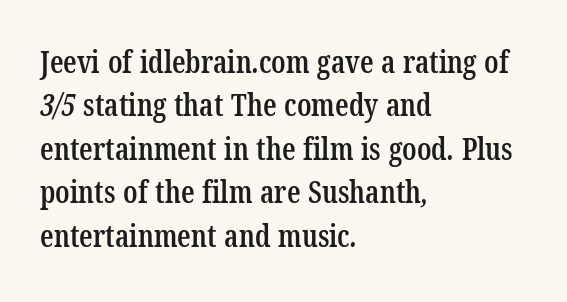
The image shows 30 px semibold, condensed serif type; set left-aligned, normal line spacing (1.45x), normal letter spacing, not underlined; low stroke contrast and a medium x-height.
